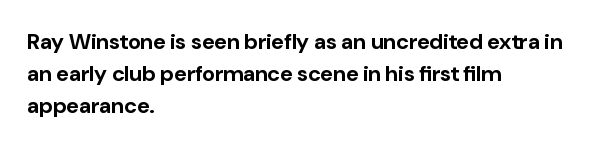
These lines were composed using upright roman letters. Bare-footed words on every line. The vertical gap from one line to the next is medium. Leftover space on each line is placed entirely after the last word. The line texture is even and compact thanks to regular tracking.
